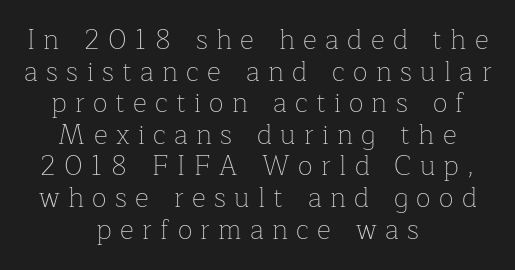
Nope, not italic — everything's standing straight. The typeface has the unassuming heft of standard copy or less. Glyph-to-glyph distance is far greater than everyday printed text. Words float on clear page, feet unadorned. Centered paragraph, ragged on both sides.
